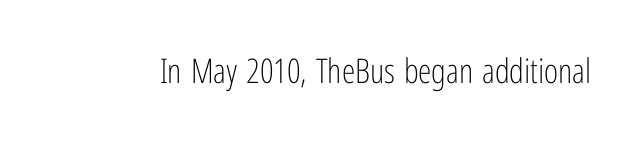
Tall strokes in this sample are plumb rather than angled. Observe the ordinary spacing: letters are neighbours, not strangers. The area under the type is left untouched. Nothing heavy about these letters — not bold at all.
